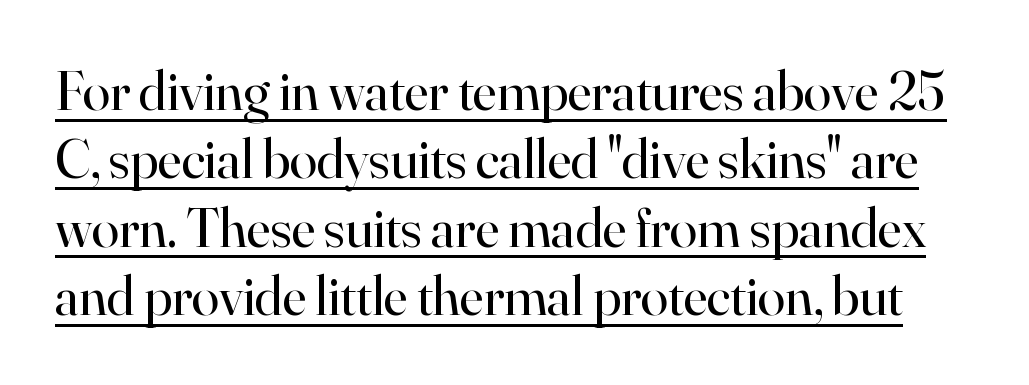
The image shows 56 px regular-weight serif type, upright; set line spacing 1.22x, normal letter spacing, underlined; high stroke contrast and a small x-height.
